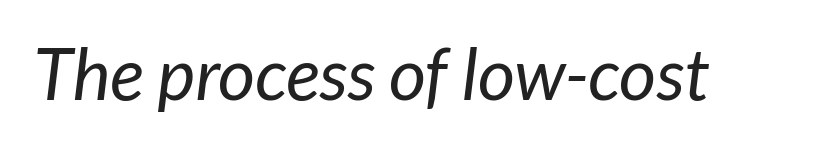
Q: Is the text bold? A: No.
Q: Is the typeface a serif or a sans-serif typeface? A: Sans-serif.
Q: Is the text underlined? A: No.
Q: Is the spacing between letters normal or unusually wide? A: Normal.
Q: Width (condensed, normal, or wide)? A: Normal.
Q: Stroke contrast? A: Low.
Q: x-height? A: Medium.
Q: Monospaced? A: No.
